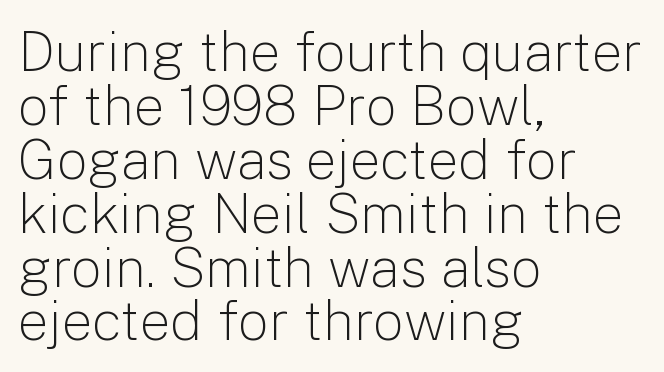
The image shows 55 px light sans-serif type, upright; set left-aligned, tight line spacing (0.98x), normal letter spacing, not underlined; low stroke contrast and a medium x-height.
